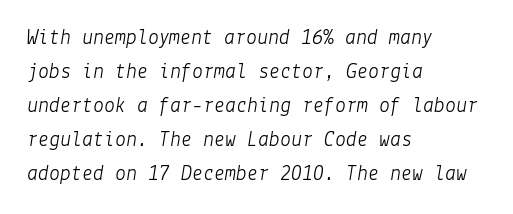
{"italic": "yes", "lean": "right", "slant_degrees": 9, "bold": "no", "underline": "no", "align": "left", "line_spacing": "normal", "line_spacing_ratio": 1.55, "letter_spacing": "normal", "letter_spacing_em": 0.0, "glyph_px": 22}
